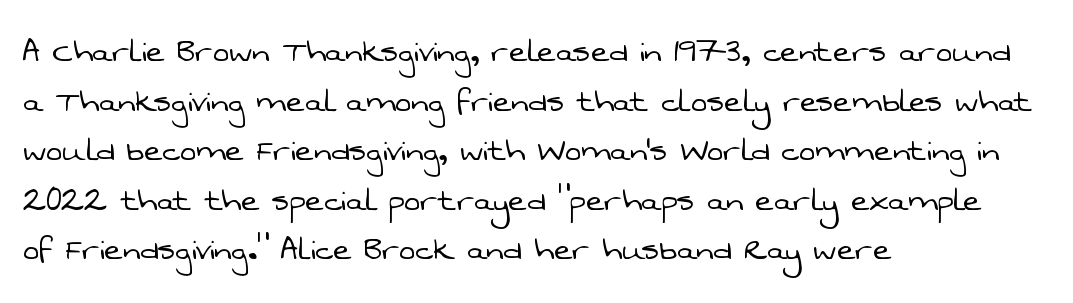
Q: Is the text bold? A: No.
Q: Is the typeface a serif or a sans-serif typeface? A: Sans-serif.
Q: Is the text underlined? A: No.
Q: How is the paragraph aligned? A: Left-aligned.
Q: Is the spacing between letters normal or unusually wide? A: Normal.
Q: Is the spacing between lines tight, normal or loose? A: Normal.
Q: Width (condensed, normal, or wide)? A: Normal.
Q: Stroke contrast? A: Low.
Q: x-height? A: Medium.
Q: Monospaced? A: No.
